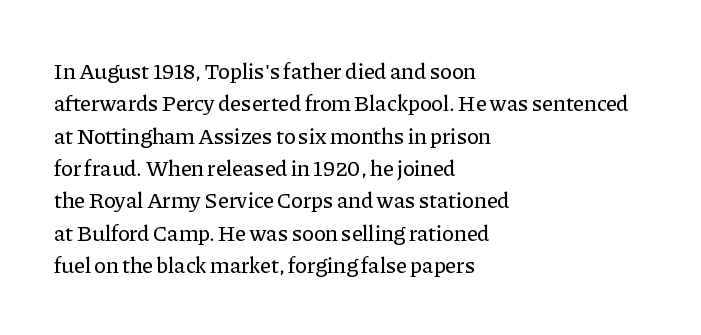
Bare-footed words on every line. The space between consecutive lines is moderate. Caption: standard tracking, unaltered. The lettering holds an erect, upright posture throughout. The text block is weighted toward the left margin, trailing off unevenly rightward.
